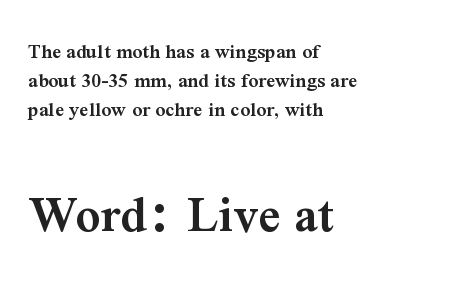
Type without underlining. Reading top to bottom, the characters get bigger at the block break. The letterforms sit shoulder to shoulder at normal distance. A typesetter would call this proportional, since set widths differ per character.
